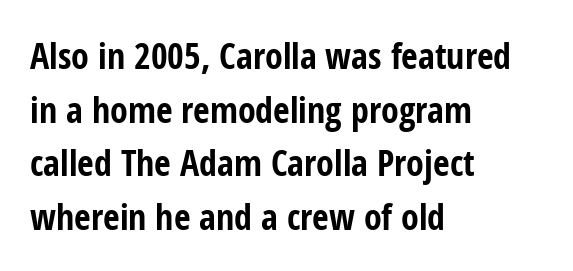
{"serif": "no", "italic": "no", "bold": "yes", "weight": "bold", "width": "condensed", "stroke_contrast": "low", "x_height": "medium", "monospaced": "no", "underline": "no", "align": "left", "line_spacing": "normal", "line_spacing_ratio": 1.49, "letter_spacing": "normal", "letter_spacing_em": 0.0, "glyph_px": 36}
